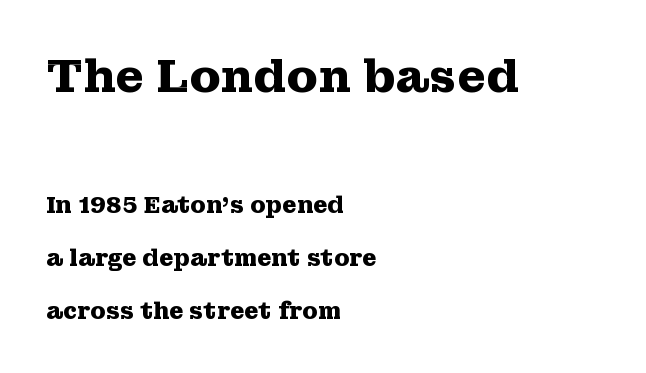
The image shows 46 px heavy, wide serif type, upright; set left-aligned, loose line spacing (2.32x), normal letter spacing, not underlined; the first (top) block is 2.0x larger; medium stroke contrast and a medium x-height.
